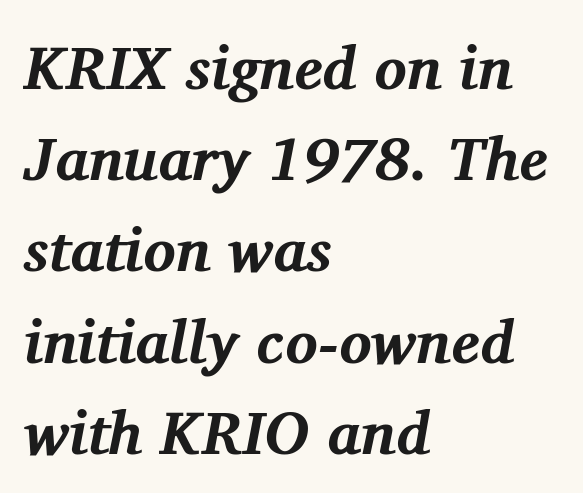
{"serif": "yes", "italic": "yes", "lean": "right", "slant_degrees": 11, "bold": "yes", "weight": "bold", "width": "normal", "stroke_contrast": "medium", "x_height": "medium", "monospaced": "no", "underline": "no", "align": "left", "line_spacing": "normal", "line_spacing_ratio": 1.52, "letter_spacing": "normal", "letter_spacing_em": 0.0, "glyph_px": 60}
